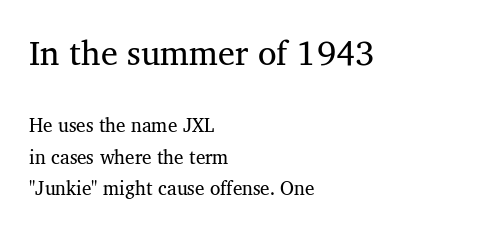
The image shows 34 px regular-weight serif type, upright; set left-aligned, normal line spacing (1.65x), normal letter spacing, not underlined; the first (top) block is 1.79x larger; medium stroke contrast and a medium x-height.
